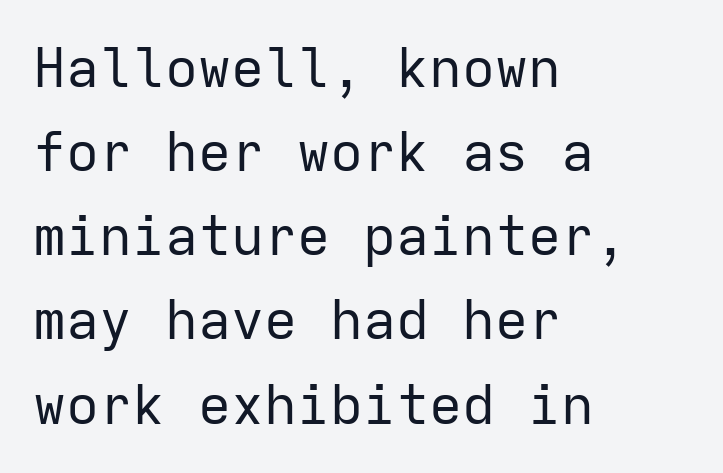
{"serif": "no", "italic": "no", "bold": "no", "weight": "regular", "width": "normal", "stroke_contrast": "low", "x_height": "medium", "monospaced": "yes", "underline": "no", "align": "left", "line_spacing": "normal", "line_spacing_ratio": 1.53, "letter_spacing": "normal", "letter_spacing_em": 0.0, "glyph_px": 55}
